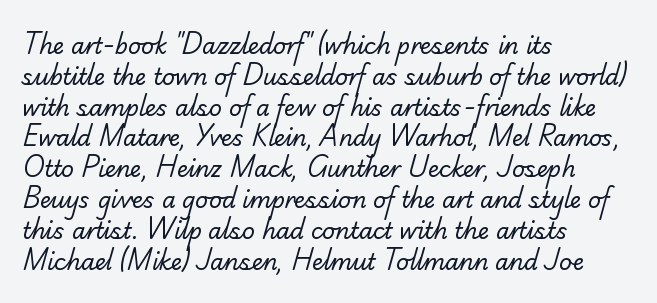
The image shows 22 px text type; set left-aligned, normal line spacing (1.4x), normal letter spacing, not underlined.
